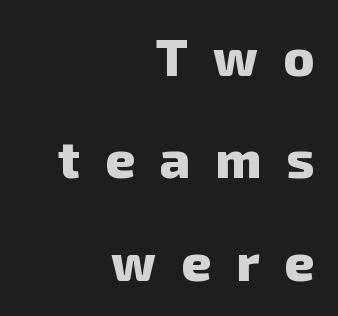
{"serif": "no", "bold": "yes", "weight": "heavy", "width": "normal", "stroke_contrast": "low", "x_height": "medium", "monospaced": "no", "underline": "no", "align": "right", "line_spacing": "loose", "line_spacing_ratio": 1.97, "letter_spacing": "wide", "letter_spacing_em": 0.48, "glyph_px": 52}
